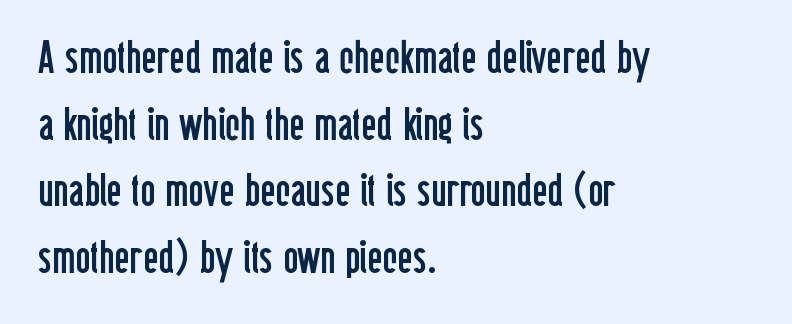
The image shows 46 px regular-weight, condensed sans-serif type, upright; set left-aligned, normal line spacing (1.45x), normal letter spacing, not underlined; low stroke contrast and a medium x-height.
